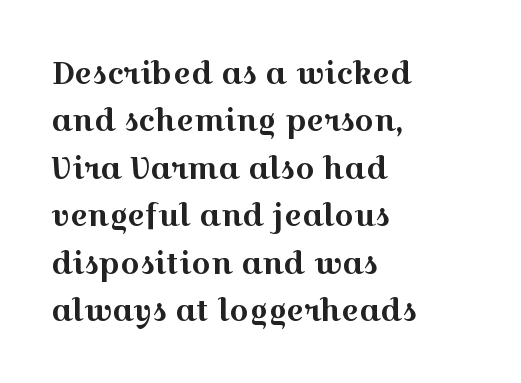
The image shows 30 px wide serif type, upright; set left-aligned, normal line spacing (1.58x), normal letter spacing, not underlined; a medium x-height.
